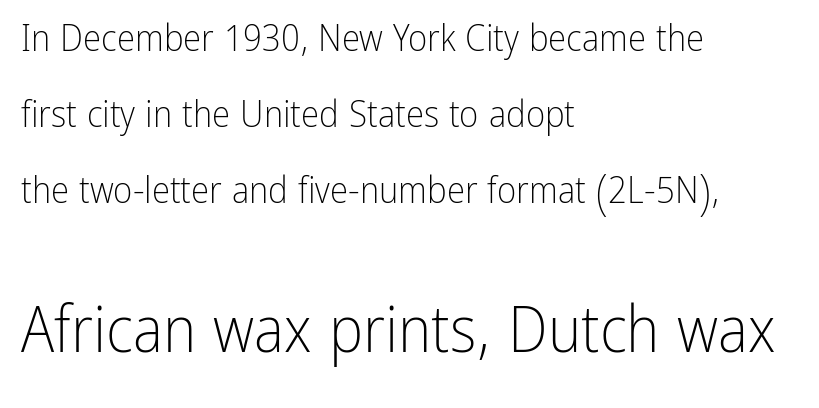
The image shows 64 px light, condensed sans-serif type, upright; set left-aligned, loose line spacing (2.05x), normal letter spacing, not underlined; the second (bottom) block is 1.73x larger; low stroke contrast and a medium x-height.
